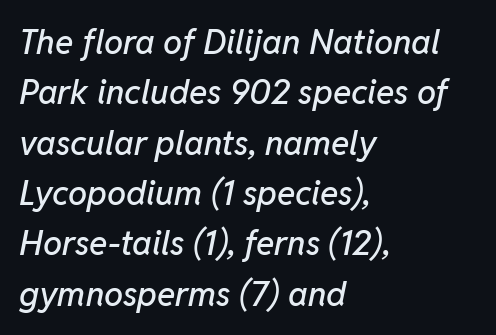
A bare baseline throughout the passage. The rag falls on the right side of this text block. This rendering leaves character spacing at its baseline value. Looking at the ascenders, they clearly lean. Leading matches the norm, producing a regular column. Note the varied advance widths — an 'i' is clearly narrower than an 'm'.
